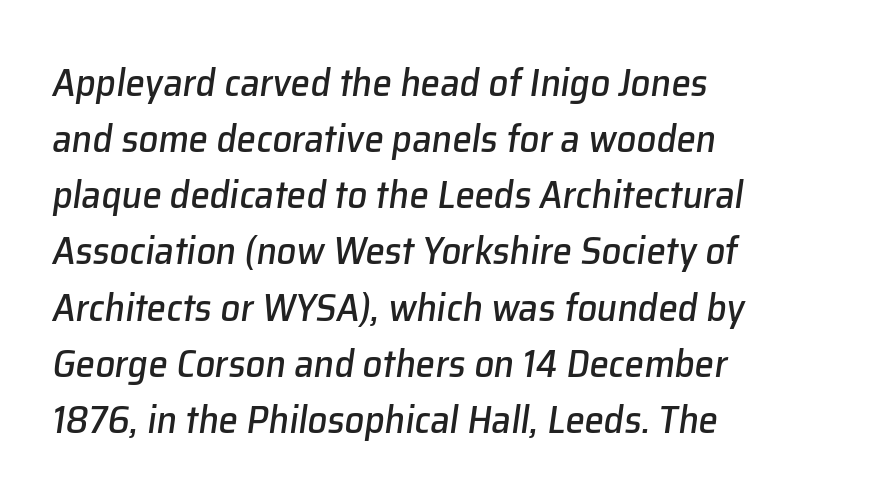
The passage shown is not underscored anywhere. This sample has the flowing, uneven cadence of proportional lettering. The rows are spaced the way most documents space them. These lines are set flush left with a ragged right edge. You could call the tracking neutral — neither tight nor loose.
